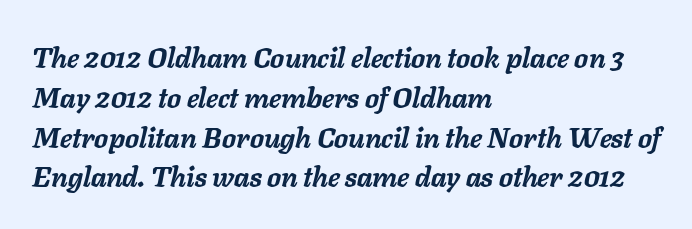
The image shows 28 px semibold type, italic (leaning right); set left-aligned, normal line spacing (1.42x), normal letter spacing, not underlined; low stroke contrast and a medium x-height.
